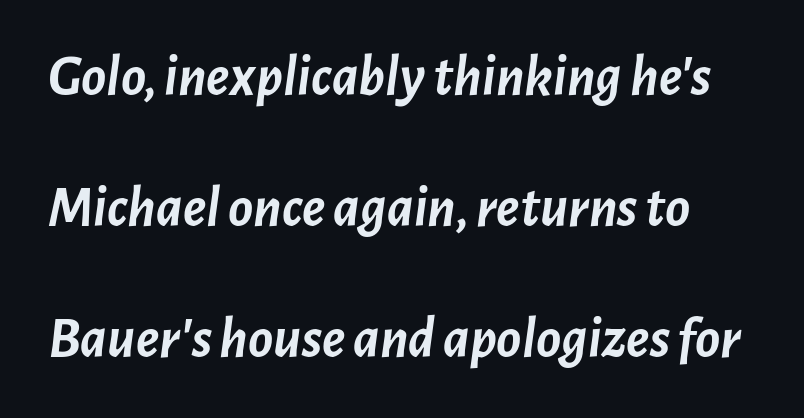
{"italic": "yes", "lean": "right", "slant_degrees": 7, "bold": "yes", "weight": "semibold", "width": "normal", "stroke_contrast": "low", "x_height": "medium", "monospaced": "no", "underline": "no", "line_spacing": "loose", "line_spacing_ratio": 2.26, "letter_spacing": "normal", "letter_spacing_em": 0.0, "glyph_px": 58}
